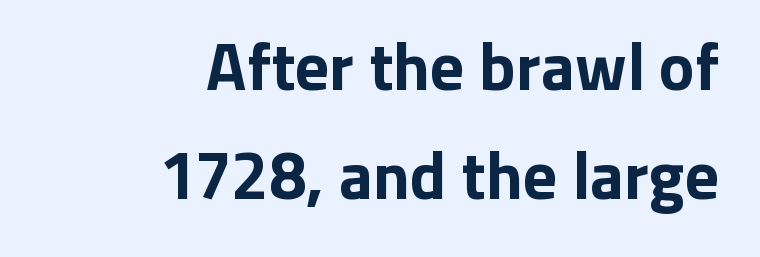
Layout note: lines flush right. Vertical spacing — default. A bare baseline throughout the passage. Caption: standard tracking, unaltered. The lettering stays uniformly vertical, giving the passage a roman look.
